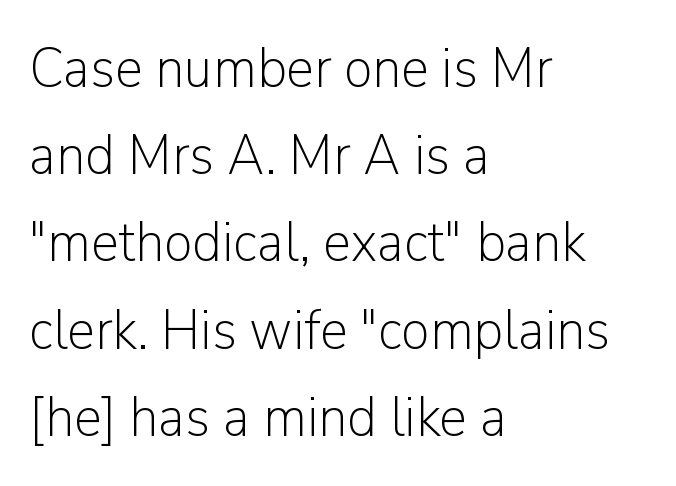
Q: Is the text bold? A: No.
Q: Is the text italic (slanted)? A: No, it is upright.
Q: Is the typeface a serif or a sans-serif typeface? A: Sans-serif.
Q: Is the text underlined? A: No.
Q: How is the paragraph aligned? A: Left-aligned.
Q: Is the spacing between letters normal or unusually wide? A: Normal.
Q: Is the spacing between lines tight, normal or loose? A: Normal.
Q: Width (condensed, normal, or wide)? A: Normal.
Q: Stroke contrast? A: Low.
Q: x-height? A: Medium.
Q: Monospaced? A: No.
